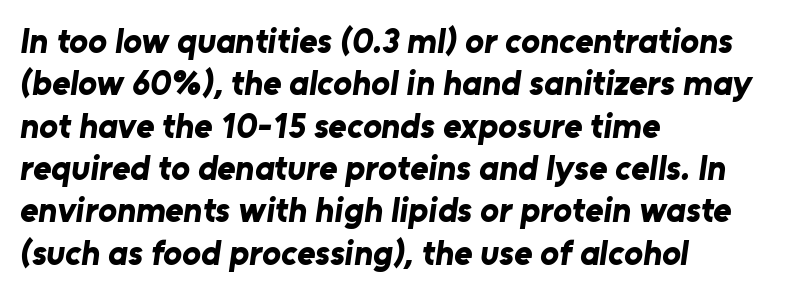
{"serif": "no", "bold": "yes", "weight": "bold", "width": "normal", "stroke_contrast": "low", "x_height": "medium", "monospaced": "no", "underline": "no", "align": "left", "line_spacing_ratio": 1.21, "letter_spacing": "normal", "letter_spacing_em": 0.0, "glyph_px": 35}
